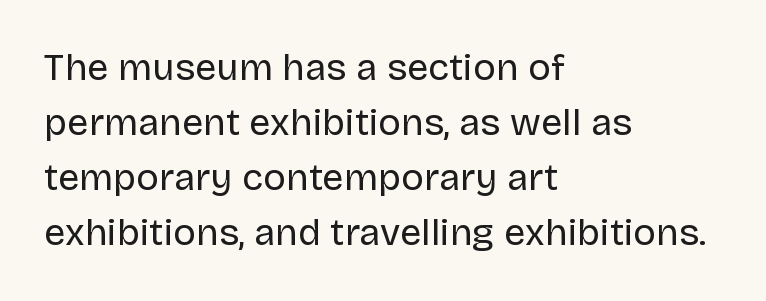
Q: Is the text bold? A: No.
Q: Is the text italic (slanted)? A: No, it is upright.
Q: Is the typeface a serif or a sans-serif typeface? A: Sans-serif.
Q: Is the text underlined? A: No.
Q: How is the paragraph aligned? A: Left-aligned.
Q: Is the spacing between letters normal or unusually wide? A: Normal.
Q: Is the spacing between lines tight, normal or loose? A: Normal.
Q: Width (condensed, normal, or wide)? A: Normal.
Q: Stroke contrast? A: Low.
Q: x-height? A: Large.
Q: Monospaced? A: No.
